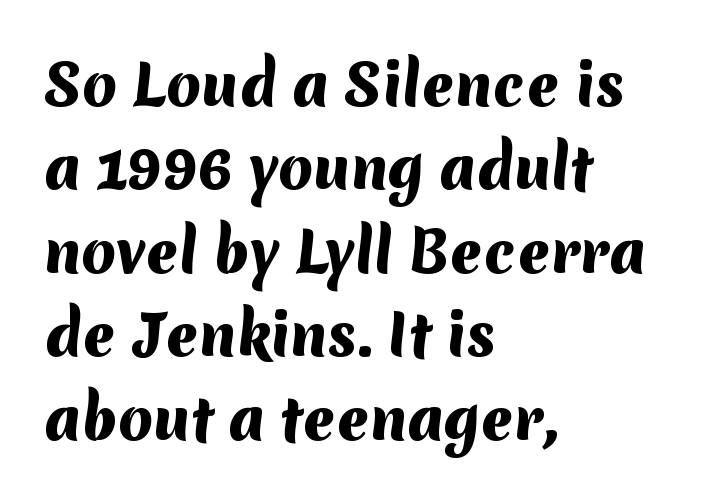
{"serif": "no", "bold": "yes", "weight": "heavy", "width": "normal", "stroke_contrast": "medium", "x_height": "medium", "monospaced": "no", "underline": "no", "align": "left", "line_spacing": "normal", "line_spacing_ratio": 1.49, "letter_spacing": "normal", "letter_spacing_em": 0.0, "glyph_px": 56}
